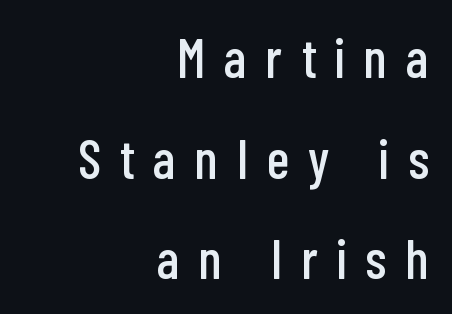
The image shows 55 px condensed sans-serif type, upright; set right-aligned, line spacing 1.83x, unusually wide letter spacing (+0.35 em), not underlined; low stroke contrast and a medium x-height.
